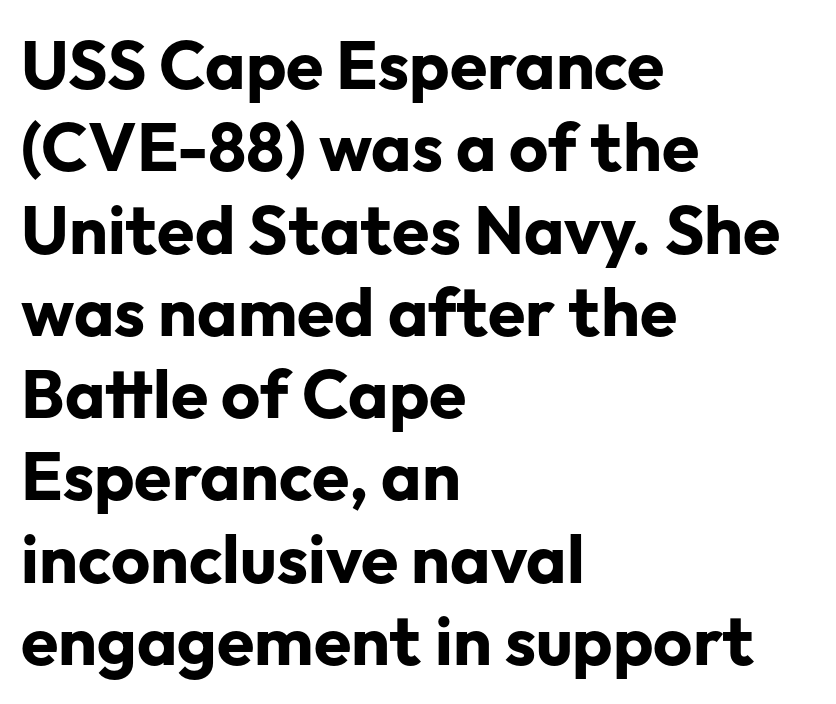
Q: Is the text bold? A: Yes.
Q: Is the text italic (slanted)? A: No, it is upright.
Q: Is the typeface a serif or a sans-serif typeface? A: Sans-serif.
Q: Is the text underlined? A: No.
Q: How is the paragraph aligned? A: Left-aligned.
Q: Is the spacing between letters normal or unusually wide? A: Normal.
Q: Width (condensed, normal, or wide)? A: Normal.
Q: Stroke contrast? A: Low.
Q: x-height? A: Medium.
Q: Monospaced? A: No.
